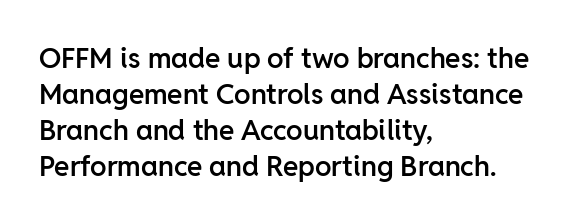
Observe the absence of serifs on each vertical stroke in this sample. The foot of each line stays bare and open. What weight is shown? A semibold, between regular and bold. Line spacing here is normal.
